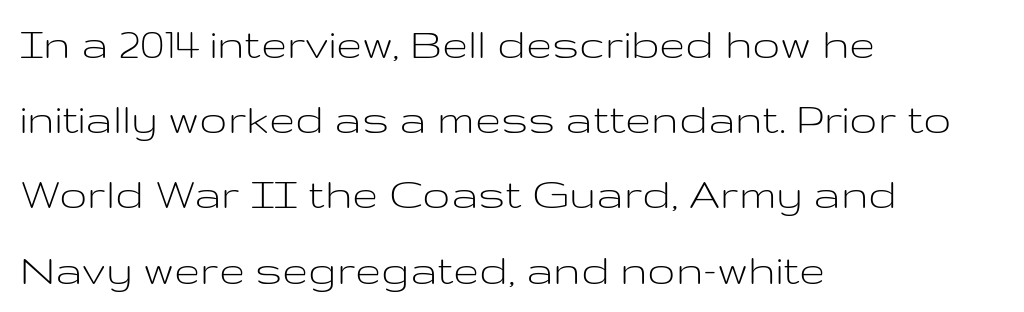
{"serif": "no", "italic": "no", "bold": "no", "weight": "light", "width": "wide", "stroke_contrast": "low", "x_height": "medium", "monospaced": "no", "underline": "no", "align": "left", "line_spacing": "normal", "line_spacing_ratio": 1.6, "letter_spacing": "normal", "letter_spacing_em": 0.0, "glyph_px": 47}
